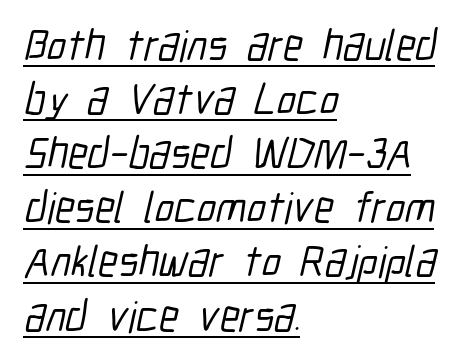
The image shows 44 px condensed sans-serif type; set left-aligned, line spacing 1.23x, normal letter spacing, underlined; low stroke contrast and a medium x-height.
